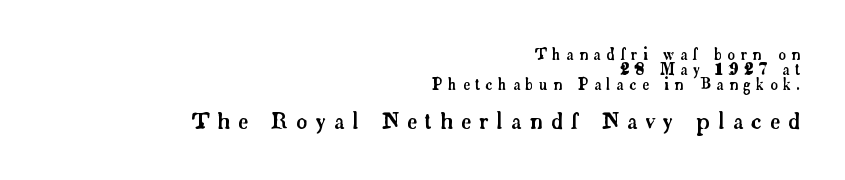
The image shows 22 px text type, upright; set right-aligned, tight line spacing (0.99x), unusually wide letter spacing (+0.37 em), not underlined; the second (bottom) block is 1.47x larger.
